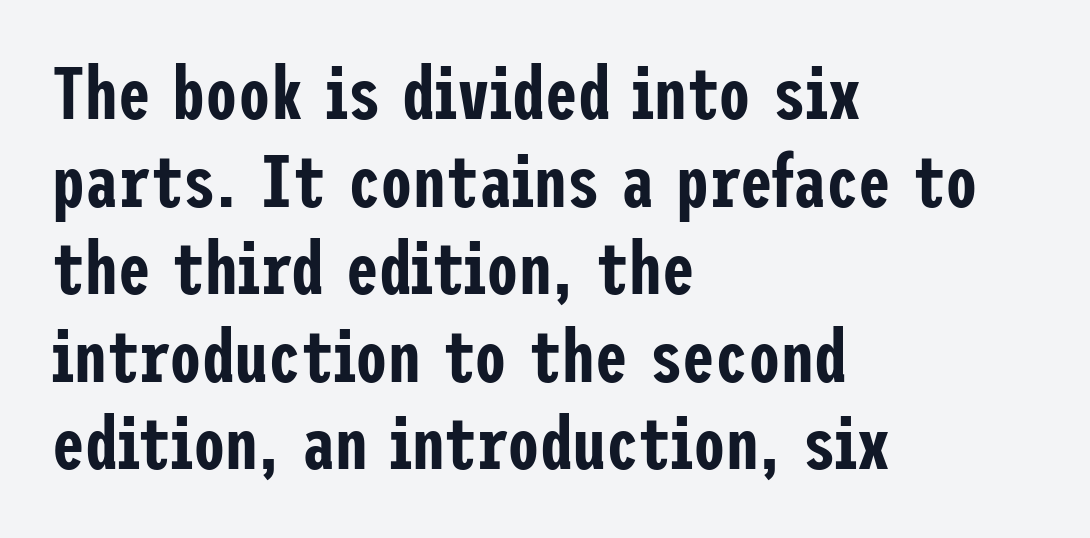
A roman cut, with each character standing at attention. The rendering anchors every line to the left-hand side. Underlining? Definitely not there. I'd call this a sans setting — the letters go barefoot. Glyph-to-glyph distance matches everyday printed text.
